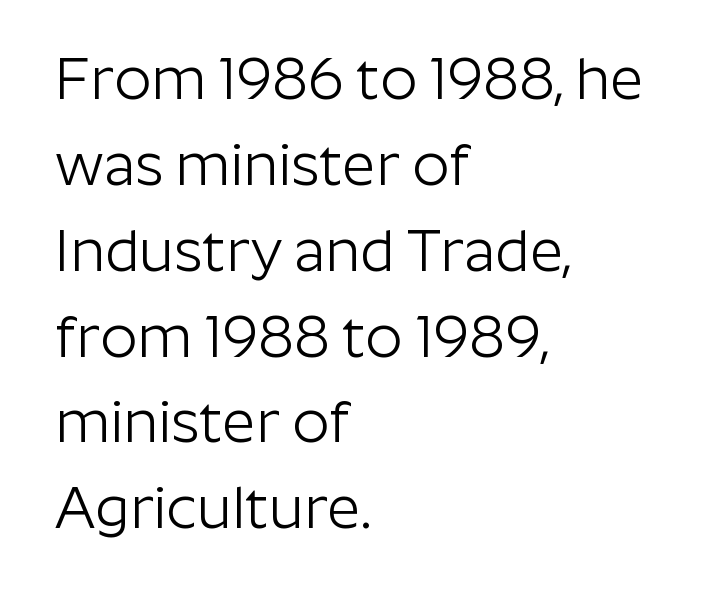
The image shows 58 px light sans-serif type, upright; set left-aligned, normal line spacing (1.48x), normal letter spacing, not underlined; low stroke contrast and a medium x-height.
